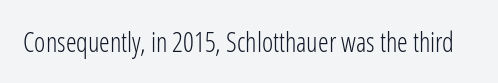
Has an underline been added? It has not. The type is set solid horizontally, with unmodified tracking. The characters are drawn with everyday or finer stroke widths. Every character sits straight up, as roman type does.
